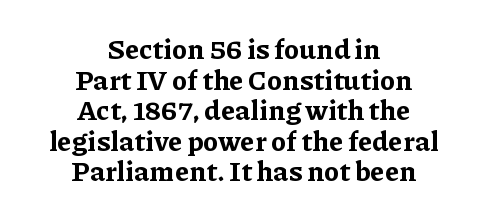
{"serif": "yes", "italic": "no", "bold": "yes", "weight": "bold", "width": "normal", "stroke_contrast": "low", "x_height": "medium", "monospaced": "no", "underline": "no", "align": "center", "line_spacing": "tight", "line_spacing_ratio": 1.09, "letter_spacing": "normal", "letter_spacing_em": 0.0, "glyph_px": 28}
